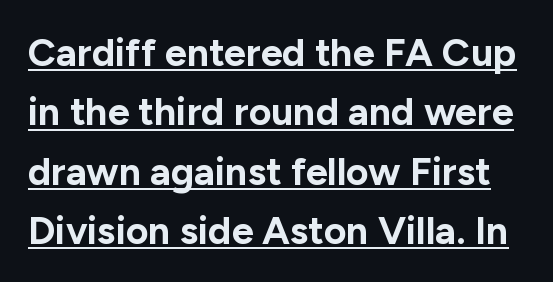
{"serif": "no", "italic": "no", "bold": "yes", "weight": "bold", "width": "normal", "stroke_contrast": "low", "x_height": "medium", "monospaced": "no", "underline": "yes", "line_spacing": "normal", "line_spacing_ratio": 1.52, "letter_spacing": "normal", "letter_spacing_em": 0.0, "glyph_px": 39}
